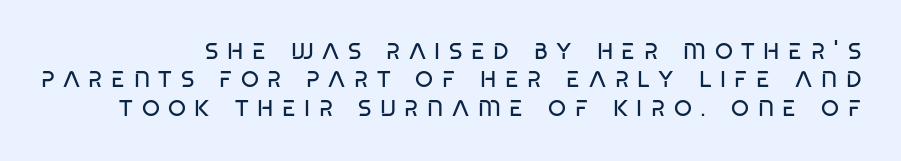
Nobody drew a line under any word here. Words appear elongated and porous because spacing is wide. Counters stay open thanks to moderate or lighter strokes. The setting favours the right margin, as signatures and pull-quotes sometimes do.
